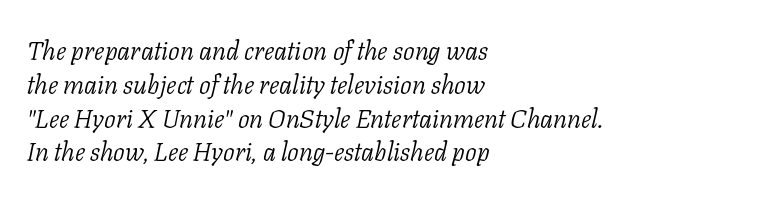
Q: Is the text bold? A: No.
Q: Is the text italic (slanted)? A: Yes, it leans right by about 11 degrees.
Q: Is the text underlined? A: No.
Q: How is the paragraph aligned? A: Left-aligned.
Q: Is the spacing between letters normal or unusually wide? A: Normal.
Q: Is the spacing between lines tight, normal or loose? A: Normal.
